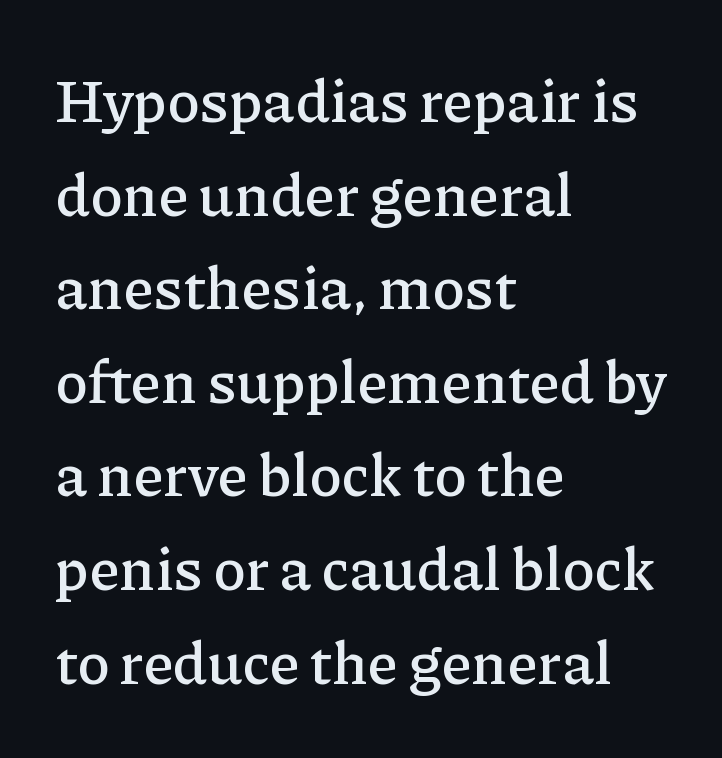
The image shows 60 px serif type, upright; set left-aligned, normal line spacing (1.56x), normal letter spacing, not underlined; low stroke contrast and a medium x-height.
